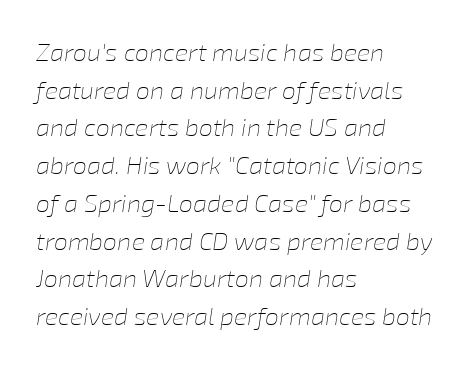
Left-aligned paragraph, ragged on the right. The block of text has a typical density, with ordinary space between rows. In terms of letterspacing, this is plain default setting. This is not heavy type; no bold has been used. The glyphs are unaccompanied by any horizontal stroke below them.
